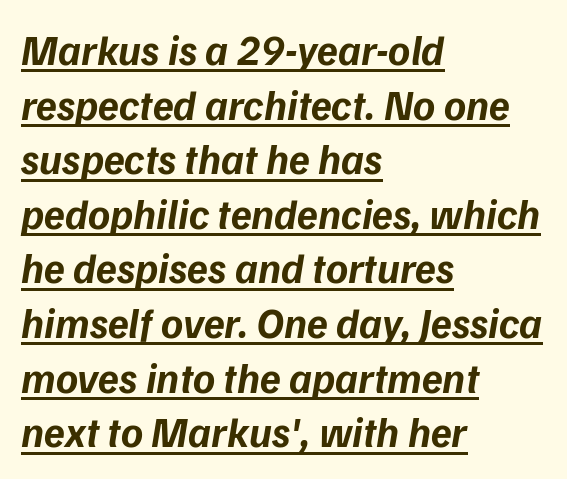
Heft: maximum for text — a bold. What kind of face is this? One without serifs — a sans. Underlining? Definitely there. Each new line begins a customary step beneath the previous one. Students, note that the glyphs here touch the page at normal intervals. Looks like regular typesetting: each glyph gets only the width it needs.
